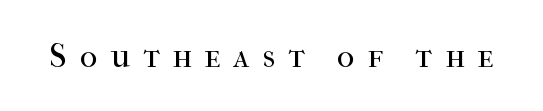
The typeface has the unassuming heft of standard copy or less. A serif font was chosen for this passage. The type is letterspaced generously, with wide tracking. Rule under the text: the space is simply empty.
